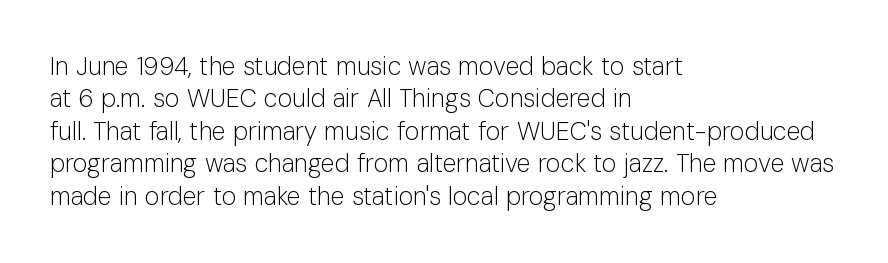
{"italic": "no", "bold": "no", "underline": "no", "align": "left", "line_spacing": "normal", "line_spacing_ratio": 1.3, "letter_spacing": "normal", "letter_spacing_em": 0.0, "glyph_px": 25}
